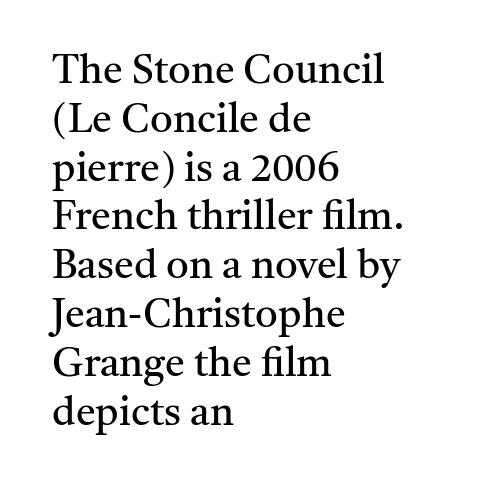
Q: Is the text bold? A: No.
Q: Is the text italic (slanted)? A: No, it is upright.
Q: Is the typeface a serif or a sans-serif typeface? A: Serif.
Q: Is the text underlined? A: No.
Q: How is the paragraph aligned? A: Left-aligned.
Q: Is the spacing between letters normal or unusually wide? A: Normal.
Q: Width (condensed, normal, or wide)? A: Normal.
Q: Stroke contrast? A: Medium.
Q: x-height? A: Medium.
Q: Monospaced? A: No.
